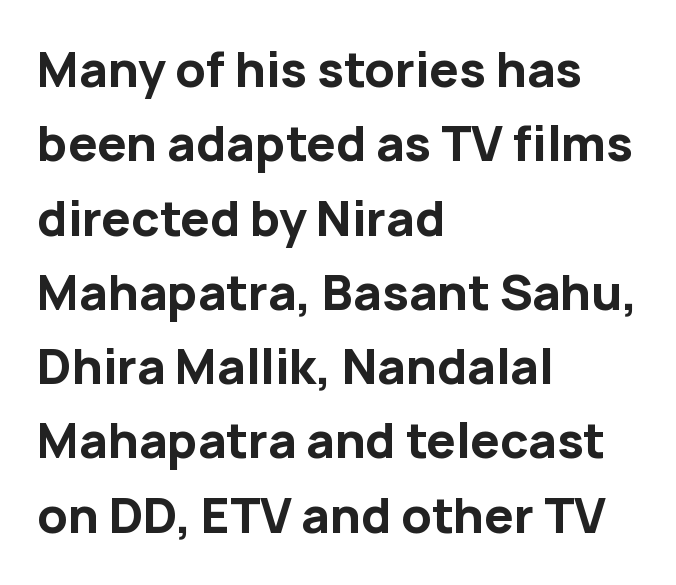
Q: Is the text bold? A: Yes.
Q: Is the text italic (slanted)? A: No, it is upright.
Q: Is the typeface a serif or a sans-serif typeface? A: Sans-serif.
Q: Is the text underlined? A: No.
Q: How is the paragraph aligned? A: Left-aligned.
Q: Is the spacing between letters normal or unusually wide? A: Normal.
Q: Is the spacing between lines tight, normal or loose? A: Normal.
Q: Width (condensed, normal, or wide)? A: Normal.
Q: Stroke contrast? A: Low.
Q: x-height? A: Medium.
Q: Monospaced? A: No.
